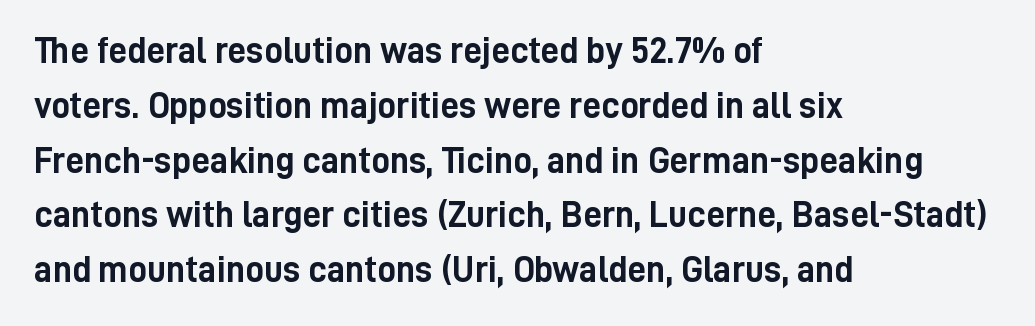
Q: Is the text bold? A: Yes.
Q: Is the text italic (slanted)? A: No, it is upright.
Q: Is the typeface a serif or a sans-serif typeface? A: Sans-serif.
Q: Is the text underlined? A: No.
Q: How is the paragraph aligned? A: Left-aligned.
Q: Is the spacing between letters normal or unusually wide? A: Normal.
Q: Is the spacing between lines tight, normal or loose? A: Normal.
Q: Width (condensed, normal, or wide)? A: Condensed.
Q: Stroke contrast? A: Low.
Q: x-height? A: Medium.
Q: Monospaced? A: No.
